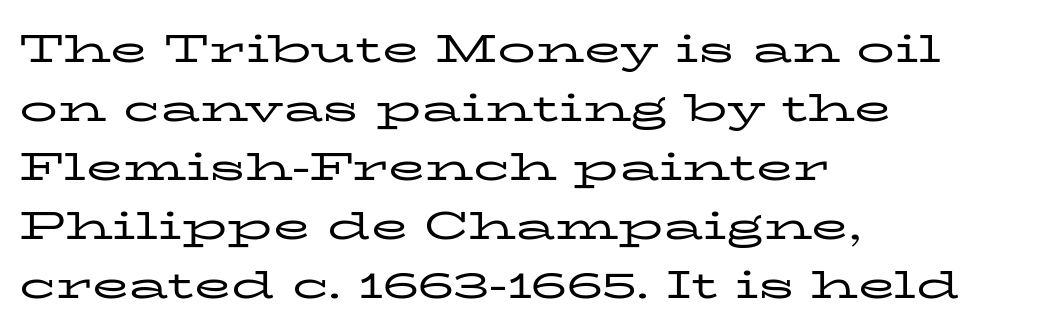
{"serif": "yes", "italic": "no", "bold": "no", "weight": "regular", "width": "wide", "stroke_contrast": "low", "x_height": "medium", "monospaced": "no", "underline": "no", "align": "left", "line_spacing": "normal", "line_spacing_ratio": 1.55, "letter_spacing": "normal", "letter_spacing_em": 0.0, "glyph_px": 38}
